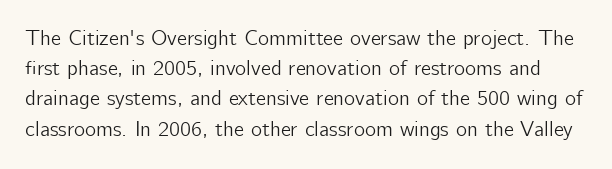
Glyph-to-glyph distance matches everyday printed text. Beneath every word, the page is bare. A typesetter would mark this as roman, not italic. The leading is moderate, giving the passage an even texture.
